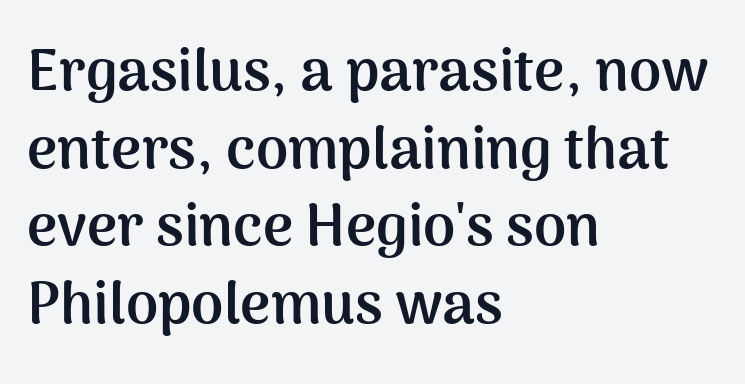
{"serif": "no", "italic": "no", "bold": "yes", "weight": "semibold", "width": "normal", "stroke_contrast": "medium", "x_height": "medium", "monospaced": "no", "underline": "no", "align": "left", "line_spacing": "normal", "line_spacing_ratio": 1.34, "letter_spacing": "normal", "letter_spacing_em": 0.0, "glyph_px": 58}
